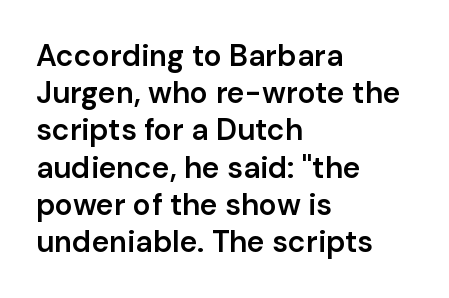
Q: Is the text bold? A: Semi-bold.
Q: Is the text italic (slanted)? A: No, it is upright.
Q: Is the typeface a serif or a sans-serif typeface? A: Sans-serif.
Q: Is the text underlined? A: No.
Q: How is the paragraph aligned? A: Left-aligned.
Q: Is the spacing between letters normal or unusually wide? A: Normal.
Q: Width (condensed, normal, or wide)? A: Normal.
Q: Stroke contrast? A: Low.
Q: x-height? A: Medium.
Q: Monospaced? A: No.
